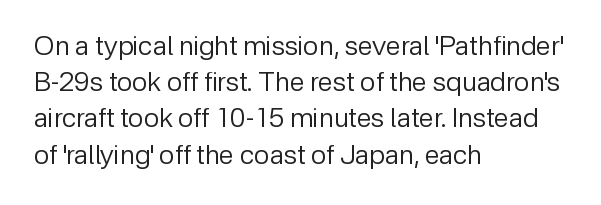
The image shows 27 px text type, upright; set left-aligned, normal line spacing (1.34x), normal letter spacing, not underlined.
